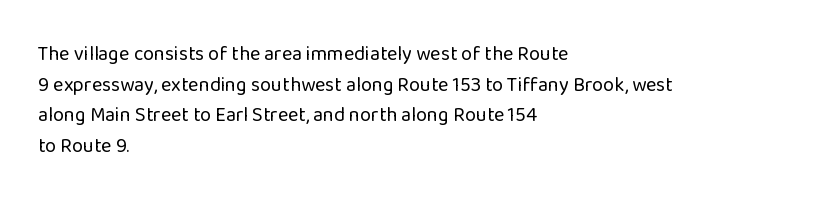
The image shows 20 px text type, upright; set left-aligned, normal line spacing (1.53x), normal letter spacing, not underlined.
